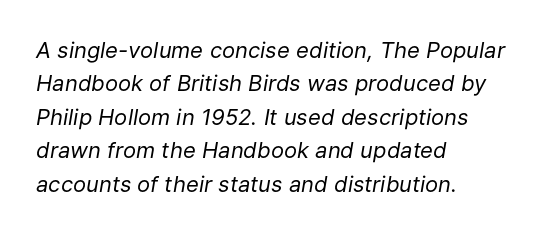
Q: Is the text bold? A: No.
Q: Is the text italic (slanted)? A: Yes, it leans right by about 9 degrees.
Q: Is the text underlined? A: No.
Q: How is the paragraph aligned? A: Left-aligned.
Q: Is the spacing between letters normal or unusually wide? A: Normal.
Q: Is the spacing between lines tight, normal or loose? A: Normal.
